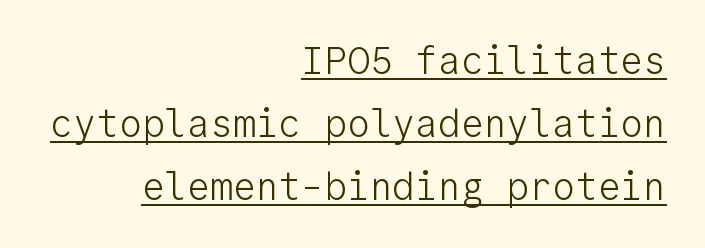
The image shows 38 px light sans-serif type, upright, monospaced; set right-aligned, normal line spacing (1.66x), normal letter spacing, underlined; low stroke contrast and a medium x-height.
